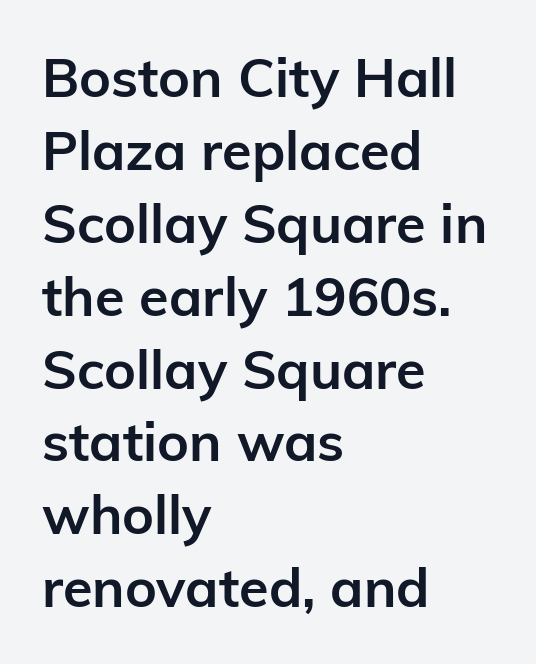
The image shows 54 px semibold sans-serif type, upright; set left-aligned, normal line spacing (1.35x), normal letter spacing, not underlined; low stroke contrast and a medium x-height.
